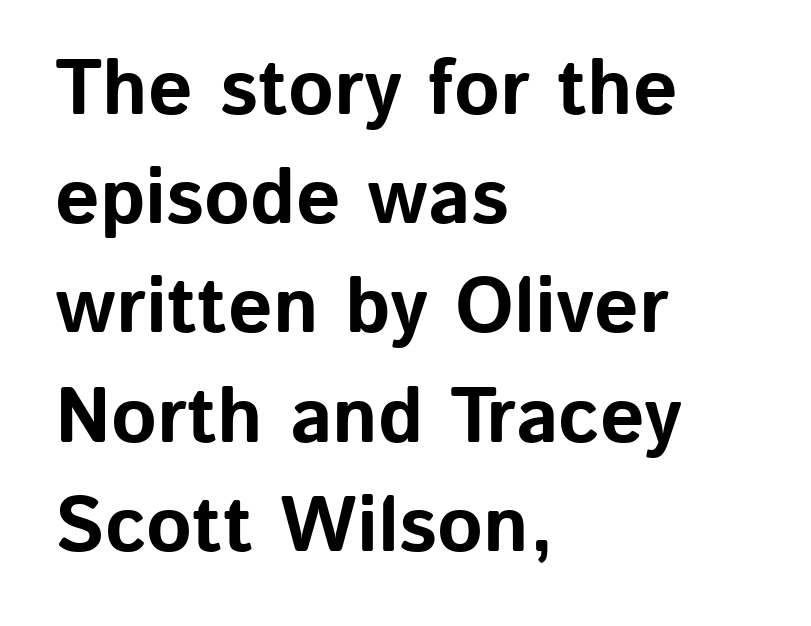
These lines stack with their left ends in a neat column. Each letter's strokes conclude bluntly, with no projecting serifs. The rendering keeps characters at their native spacing. Heavy, bold letterforms. Nope, not italic — everything's standing straight. Descender tails drop into unmarked territory.
